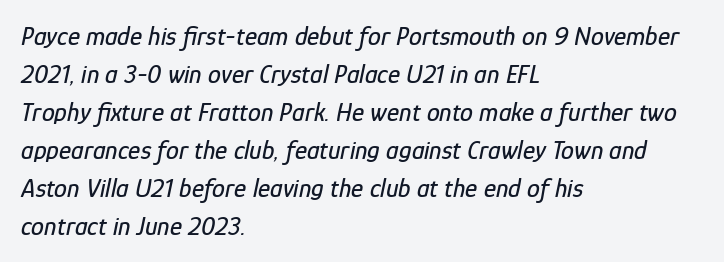
Q: Is the text italic (slanted)? A: Yes, it leans right by about 12 degrees.
Q: Is the text underlined? A: No.
Q: How is the paragraph aligned? A: Left-aligned.
Q: Is the spacing between letters normal or unusually wide? A: Normal.
Q: Is the spacing between lines tight, normal or loose? A: Normal.
